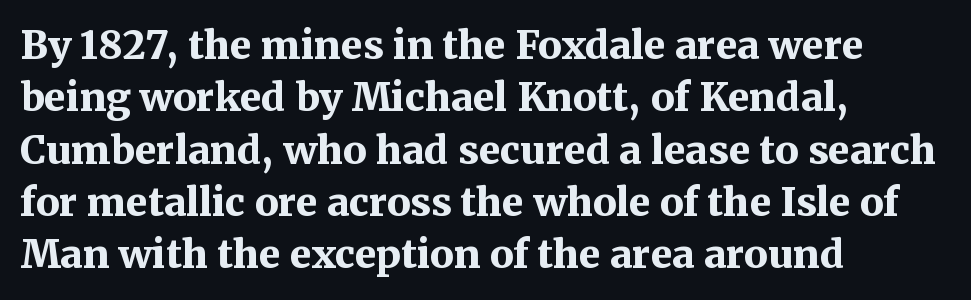
Q: Is the text bold? A: Yes.
Q: Is the text italic (slanted)? A: No, it is upright.
Q: Is the typeface a serif or a sans-serif typeface? A: Serif.
Q: Is the text underlined? A: No.
Q: How is the paragraph aligned? A: Left-aligned.
Q: Is the spacing between letters normal or unusually wide? A: Normal.
Q: Is the spacing between lines tight, normal or loose? A: Normal.
Q: Width (condensed, normal, or wide)? A: Normal.
Q: Stroke contrast? A: Medium.
Q: x-height? A: Medium.
Q: Monospaced? A: No.
